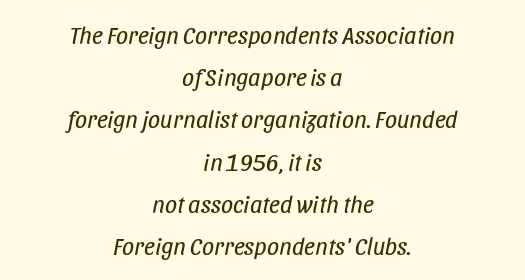
The image shows 24 px text type, italic (leaning right); set centered, line spacing 1.76x, normal letter spacing, not underlined.
